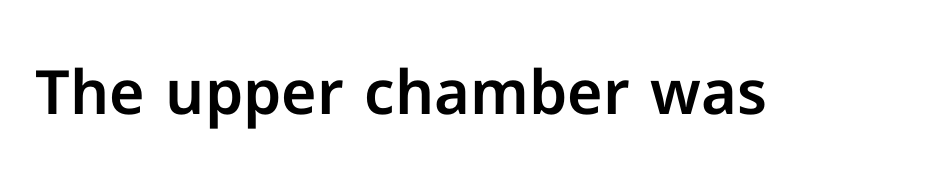
{"serif": "no", "italic": "no", "width": "normal", "stroke_contrast": "low", "x_height": "medium", "monospaced": "no", "underline": "no", "letter_spacing": "normal", "letter_spacing_em": 0.0, "glyph_px": 61}
